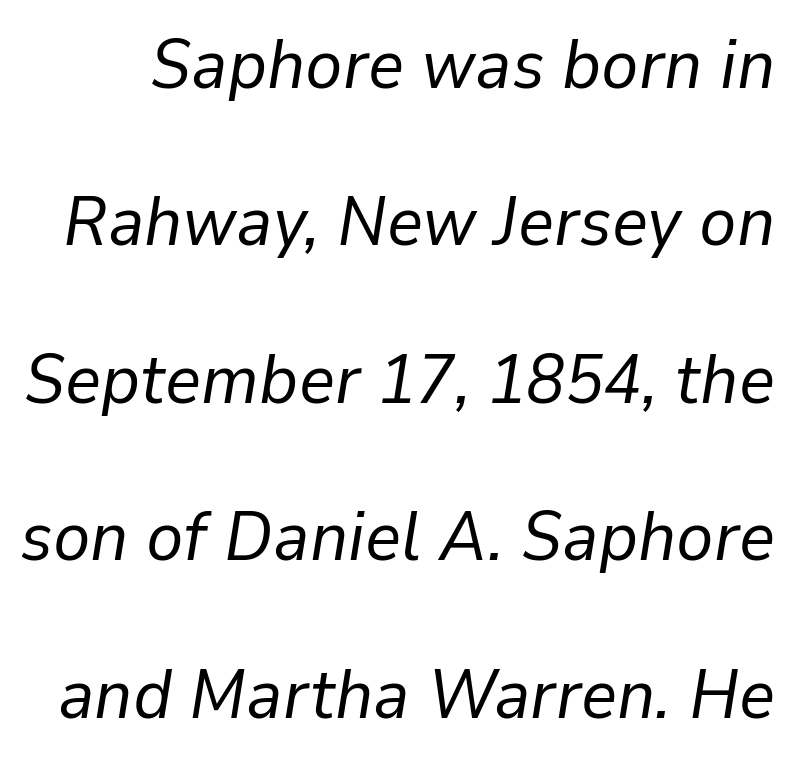
{"italic": "yes", "lean": "right", "slant_degrees": 9, "bold": "no", "weight": "regular", "width": "normal", "stroke_contrast": "low", "x_height": "medium", "monospaced": "no", "underline": "no", "line_spacing": "loose", "line_spacing_ratio": 2.25, "letter_spacing": "normal", "letter_spacing_em": 0.0, "glyph_px": 70}
